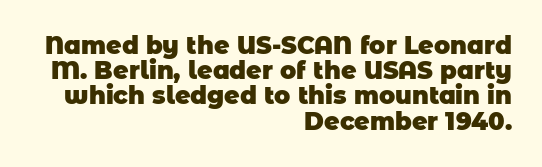
{"bold": "yes", "underline": "no", "align": "right", "line_spacing": "tight", "line_spacing_ratio": 1.05, "letter_spacing": "normal", "letter_spacing_em": 0.0, "glyph_px": 24}
